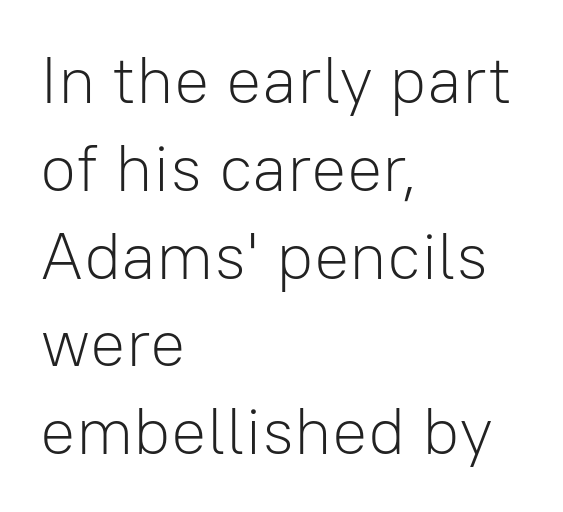
The rendering keeps characters at their native spacing. Serifs: no, the terminals of the letterforms are clean. A normal amount of white space separates one row of letters from the next. Unlike italic type, these characters show no tilt at all. Horizontally, the lines are justified to the leading edge only.
